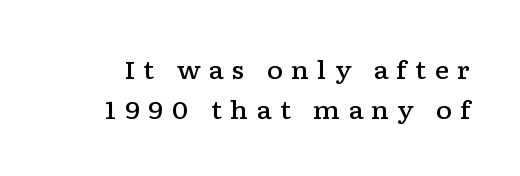
{"italic": "no", "bold": "semi", "underline": "no", "line_spacing": "normal", "line_spacing_ratio": 1.6, "letter_spacing": "wide", "letter_spacing_em": 0.32, "glyph_px": 25}
